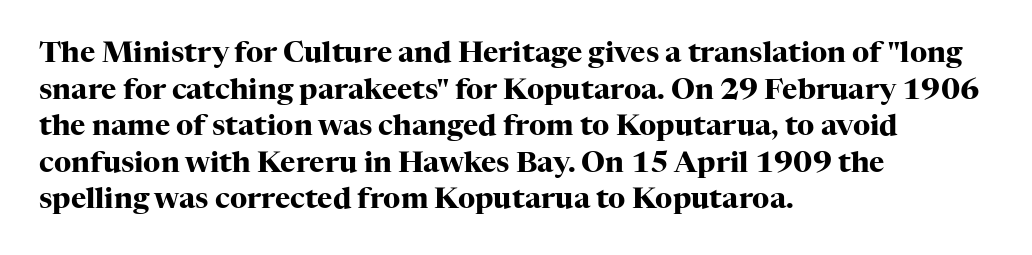
Letters rest on an invisible, unmarked baseline. The glyphs have the mass of a bold cut. If you drew a line through each stem, it would be perfectly vertical. Tracking value appears to be zero — textbook default spacing. Each new line begins a customary step beneath the previous one.
